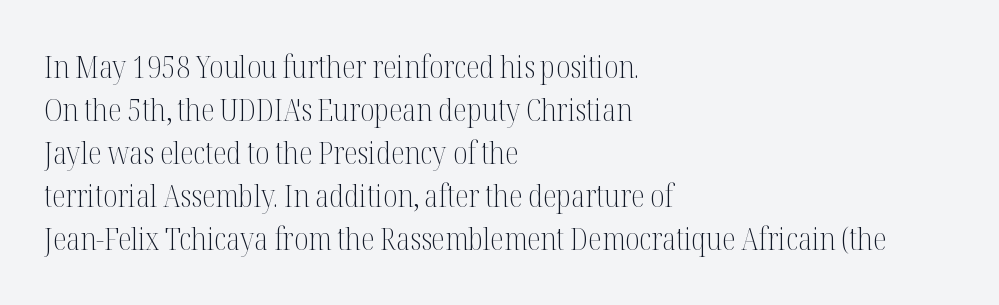
The image shows 31 px light, condensed serif type, upright; set left-aligned, normal line spacing (1.39x), normal letter spacing, not underlined; medium stroke contrast and a medium x-height.
